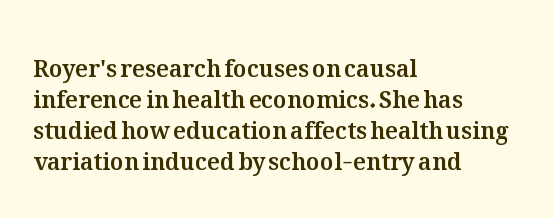
Q: Is the text italic (slanted)? A: No, it is upright.
Q: Is the text underlined? A: No.
Q: How is the paragraph aligned? A: Left-aligned.
Q: Is the spacing between letters normal or unusually wide? A: Normal.
Q: Is the spacing between lines tight, normal or loose? A: Normal.
